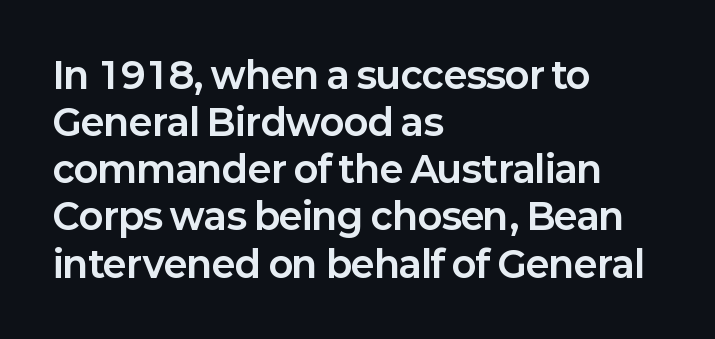
Q: Is the text bold? A: Yes.
Q: Is the text italic (slanted)? A: No, it is upright.
Q: Is the typeface a serif or a sans-serif typeface? A: Sans-serif.
Q: Is the text underlined? A: No.
Q: How is the paragraph aligned? A: Left-aligned.
Q: Is the spacing between letters normal or unusually wide? A: Normal.
Q: Is the spacing between lines tight, normal or loose? A: Normal.
Q: Width (condensed, normal, or wide)? A: Normal.
Q: Stroke contrast? A: Low.
Q: x-height? A: Medium.
Q: Monospaced? A: No.
